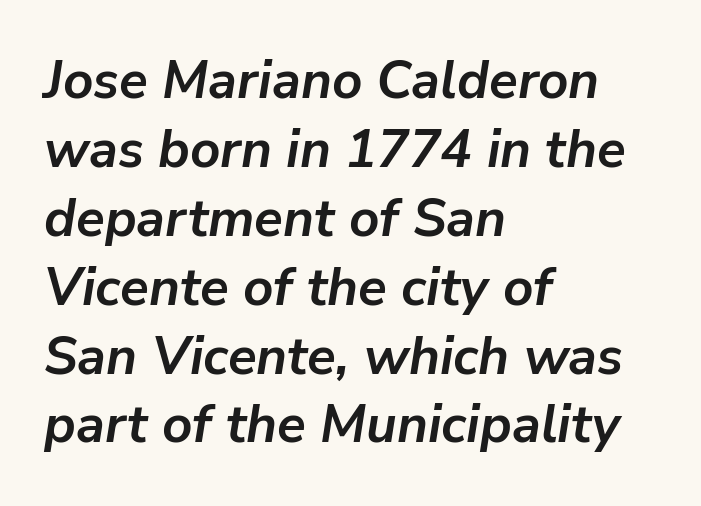
Q: Is the text bold? A: Yes.
Q: Is the text italic (slanted)? A: Yes, it leans right by about 9 degrees.
Q: Is the text underlined? A: No.
Q: How is the paragraph aligned? A: Left-aligned.
Q: Is the spacing between letters normal or unusually wide? A: Normal.
Q: Is the spacing between lines tight, normal or loose? A: Normal.
Q: Width (condensed, normal, or wide)? A: Normal.
Q: Stroke contrast? A: Low.
Q: x-height? A: Medium.
Q: Monospaced? A: No.
